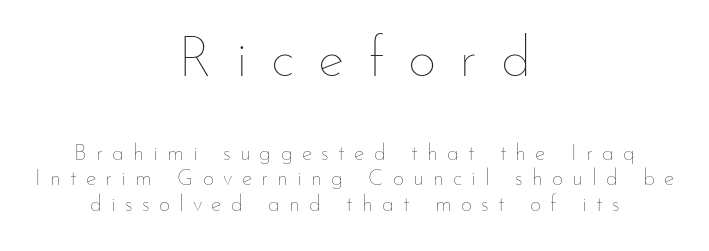
Q: Is the text bold? A: No.
Q: Is the text italic (slanted)? A: No, it is upright.
Q: Is the text underlined? A: No.
Q: How is the paragraph aligned? A: Centered.
Q: Is the spacing between letters normal or unusually wide? A: Unusually wide.
Q: Is the spacing between lines tight, normal or loose? A: Tight.
Q: Which block of text is set in a larger size, the first (top) or the second (bottom)? A: The first (top) one.
Q: Width (condensed, normal, or wide)? A: Normal.
Q: Stroke contrast? A: Low.
Q: x-height? A: Small.
Q: Monospaced? A: No.
